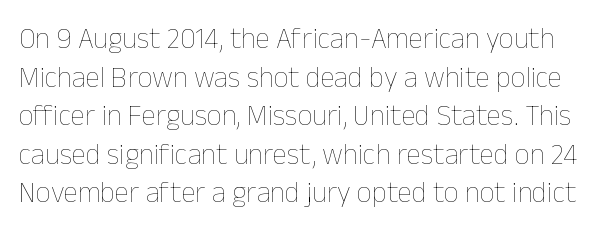
Q: Is the text bold? A: No.
Q: Is the text italic (slanted)? A: No, it is upright.
Q: Is the text underlined? A: No.
Q: Is the spacing between letters normal or unusually wide? A: Normal.
Q: Is the spacing between lines tight, normal or loose? A: Normal.
Q: Width (condensed, normal, or wide)? A: Normal.
Q: Stroke contrast? A: Low.
Q: x-height? A: Medium.
Q: Monospaced? A: No.
